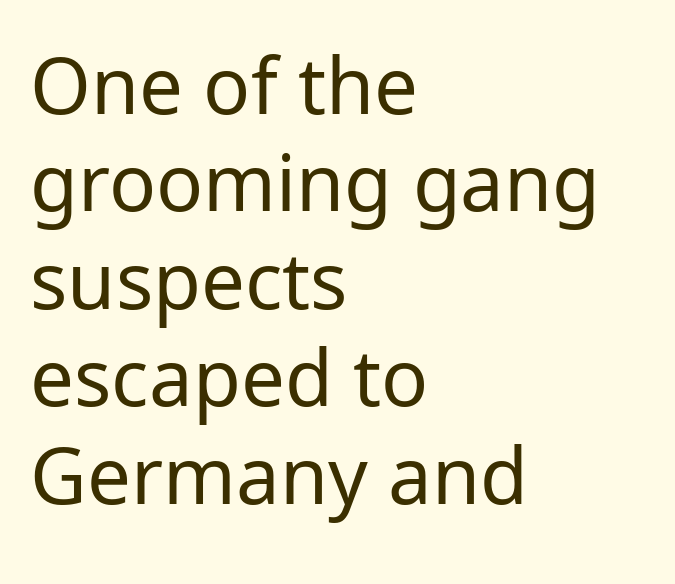
The image shows 78 px regular-weight sans-serif type, upright; set left-aligned, normal line spacing (1.25x), normal letter spacing, not underlined; low stroke contrast and a medium x-height.
